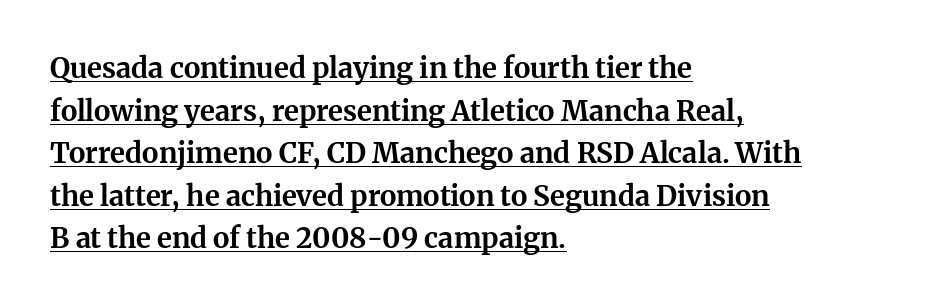
{"serif": "yes", "italic": "no", "bold": "yes", "weight": "bold", "width": "normal", "stroke_contrast": "medium", "x_height": "medium", "monospaced": "no", "underline": "yes", "align": "left", "line_spacing": "normal", "line_spacing_ratio": 1.52, "letter_spacing": "normal", "letter_spacing_em": 0.0, "glyph_px": 28}
